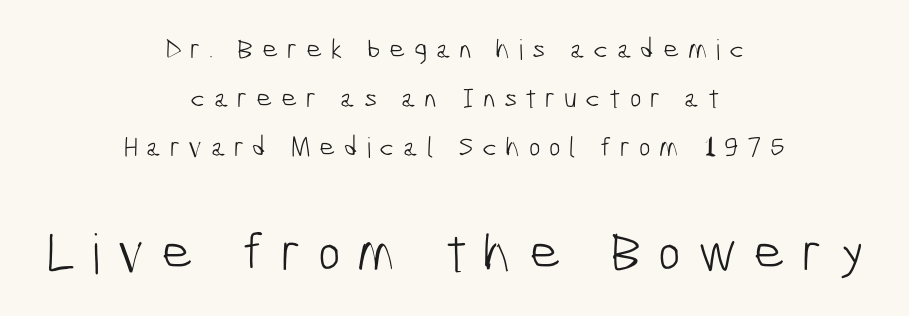
Ink coverage per letter is moderate at most. Characters follow at a spacing far wider than the type designer built in. Regarding serifs, this sample does without them. The face used here is proportionally spaced, like ordinary book or web type. Check under the words: just untouched page.
